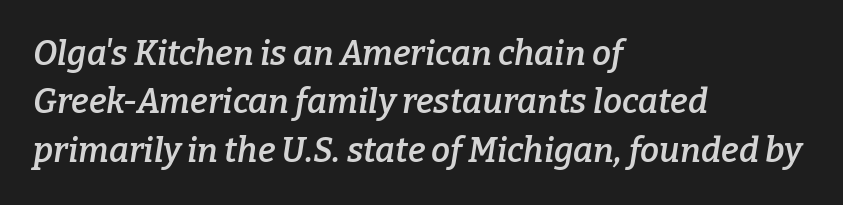
The image shows 34 px semibold serif type, italic (leaning right); set left-aligned, normal line spacing (1.42x), normal letter spacing, not underlined; low stroke contrast and a medium x-height.
